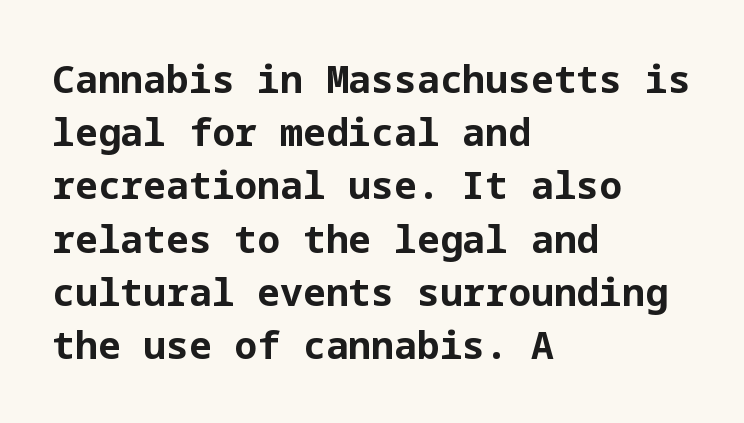
The typesetting leans heavy: a genuine bold. This is roman type, the default non-slanted kind. Which margin do the lines hug? The left one — the right edge is uneven. Notice how descenders clear the ascenders below comfortably — that's standard leading.
